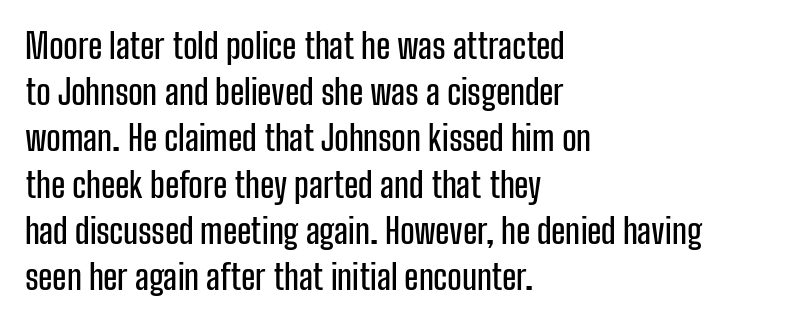
The lettering holds an erect, upright posture throughout. Here the designer chose a conventional face with non-uniform glyph widths. The text block is weighted toward the left margin, trailing off unevenly rightward. Type style note: lacks serifs.
